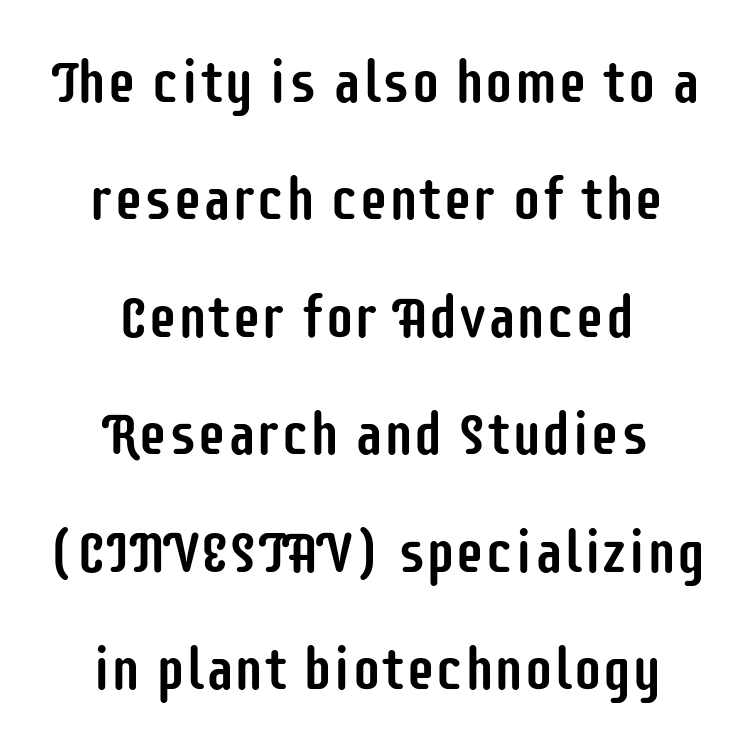
{"serif": "no", "italic": "no", "width": "condensed", "stroke_contrast": "low", "x_height": "large", "monospaced": "no", "underline": "no", "align": "center", "line_spacing": "loose", "line_spacing_ratio": 1.99, "letter_spacing": "normal", "letter_spacing_em": 0.0, "glyph_px": 59}
